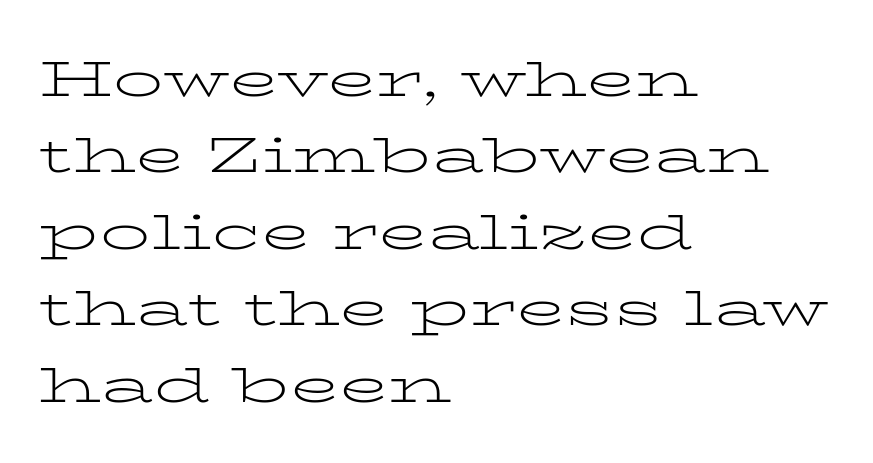
The image shows 50 px light, wide serif type, upright; set left-aligned, normal line spacing (1.53x), normal letter spacing, not underlined; low stroke contrast and a medium x-height.
